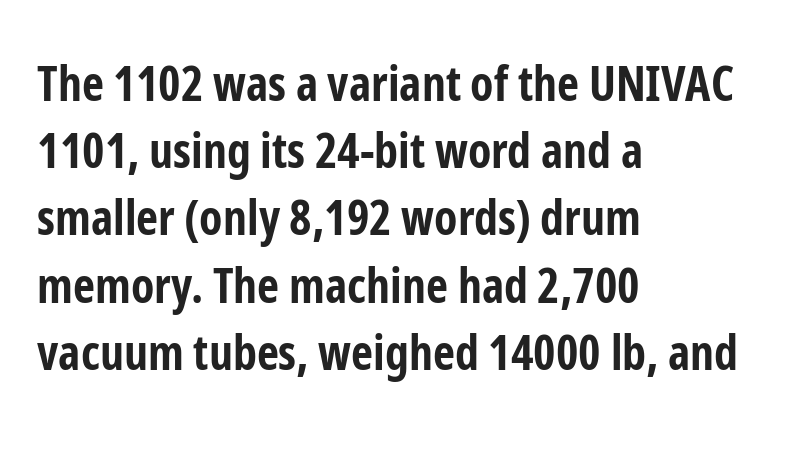
Q: Is the text bold? A: Yes.
Q: Is the text italic (slanted)? A: No, it is upright.
Q: Is the typeface a serif or a sans-serif typeface? A: Sans-serif.
Q: Is the text underlined? A: No.
Q: How is the paragraph aligned? A: Left-aligned.
Q: Is the spacing between letters normal or unusually wide? A: Normal.
Q: Is the spacing between lines tight, normal or loose? A: Normal.
Q: Width (condensed, normal, or wide)? A: Condensed.
Q: Stroke contrast? A: Low.
Q: x-height? A: Medium.
Q: Monospaced? A: No.
